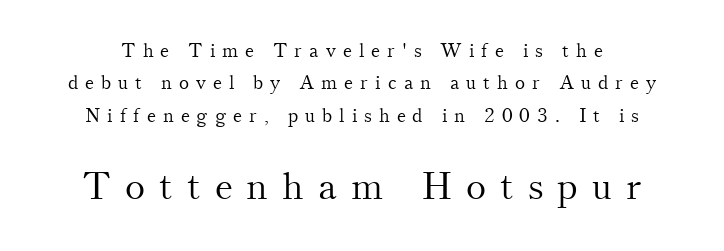
The image shows 38 px light serif type, upright; set normal line spacing (1.7x), unusually wide letter spacing (+0.37 em), not underlined; the second (bottom) block is 2.0x larger; medium stroke contrast and a small x-height.
